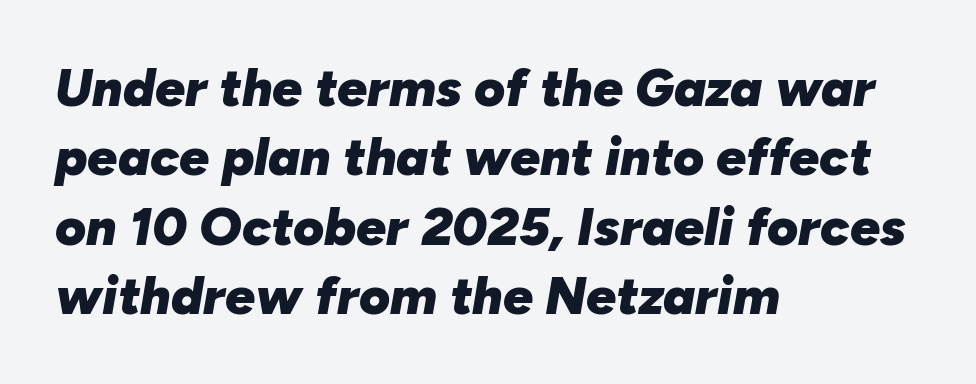
Q: Is the text bold? A: Yes.
Q: Is the text italic (slanted)? A: Yes, it leans right by about 10 degrees.
Q: Is the text underlined? A: No.
Q: How is the paragraph aligned? A: Left-aligned.
Q: Is the spacing between letters normal or unusually wide? A: Normal.
Q: Is the spacing between lines tight, normal or loose? A: Normal.
Q: Width (condensed, normal, or wide)? A: Normal.
Q: Stroke contrast? A: Low.
Q: x-height? A: Medium.
Q: Monospaced? A: No.
